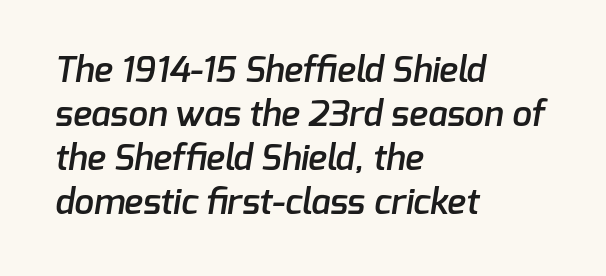
{"serif": "no", "bold": "semi", "weight": "semibold", "width": "normal", "stroke_contrast": "low", "x_height": "medium", "monospaced": "no", "underline": "no", "align": "left", "line_spacing": "normal", "line_spacing_ratio": 1.26, "letter_spacing": "normal", "letter_spacing_em": 0.0, "glyph_px": 35}
